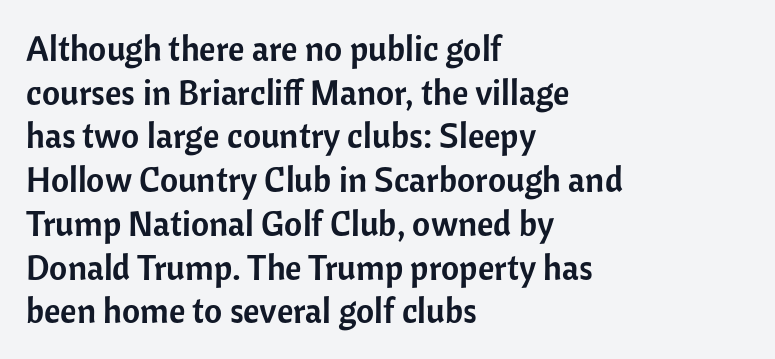
The image shows 35 px sans-serif type, upright; set left-aligned, normal line spacing (1.25x), normal letter spacing, not underlined; low stroke contrast and a medium x-height.
